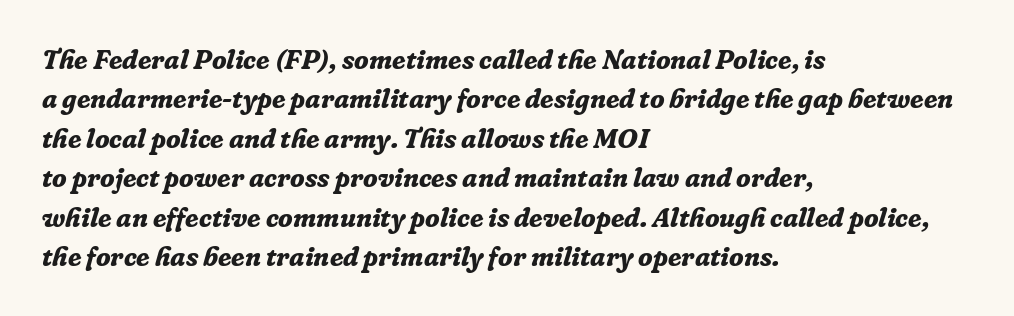
{"italic": "yes", "lean": "right", "slant_degrees": 16, "bold": "yes", "underline": "no", "align": "left", "line_spacing": "normal", "line_spacing_ratio": 1.46, "letter_spacing": "normal", "letter_spacing_em": 0.0, "glyph_px": 27}
